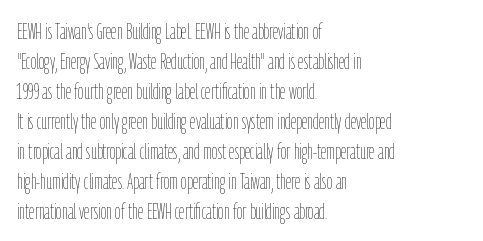
Q: Is the text bold? A: No.
Q: Is the text italic (slanted)? A: No, it is upright.
Q: Is the text underlined? A: No.
Q: How is the paragraph aligned? A: Left-aligned.
Q: Is the spacing between letters normal or unusually wide? A: Normal.
Q: Is the spacing between lines tight, normal or loose? A: Normal.
